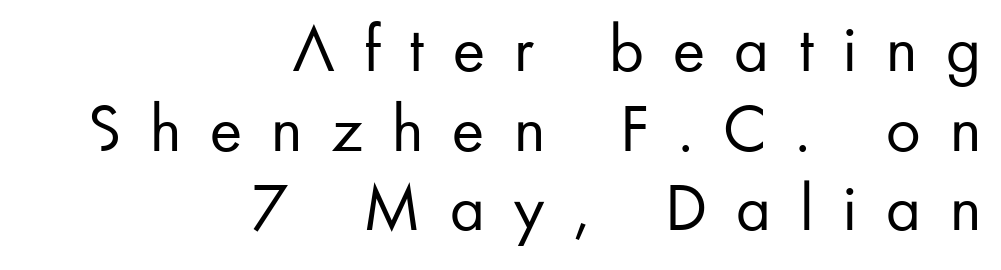
The image shows 68 px regular-weight sans-serif type, upright; set right-aligned, line spacing 1.17x, unusually wide letter spacing (+0.43 em), not underlined; low stroke contrast and a small x-height.
